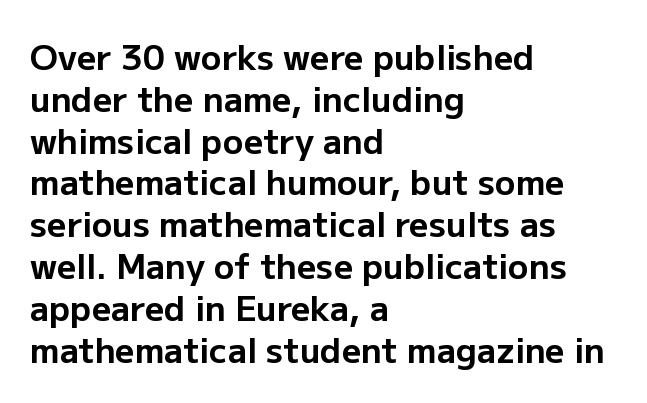
The image shows 34 px bold sans-serif type, upright; set left-aligned, line spacing 1.23x, normal letter spacing, not underlined; low stroke contrast and a medium x-height.
